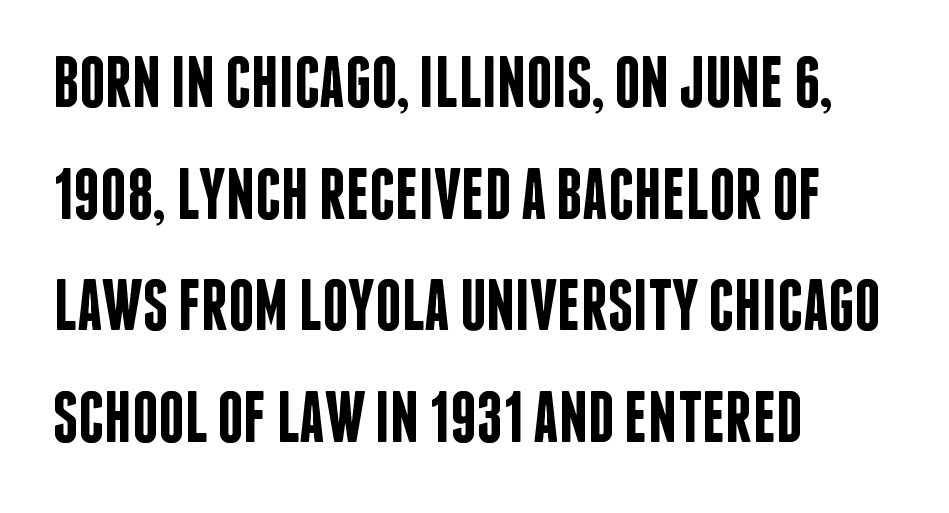
The image shows 72 px semibold, condensed sans-serif type, upright; set left-aligned, normal line spacing (1.55x), normal letter spacing, not underlined; low stroke contrast and a large x-height.
